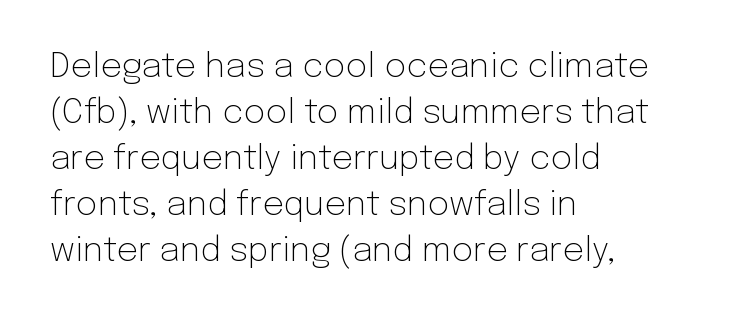
The image shows 34 px light sans-serif type, upright; set left-aligned, normal line spacing (1.35x), normal letter spacing, not underlined; low stroke contrast and a medium x-height.
